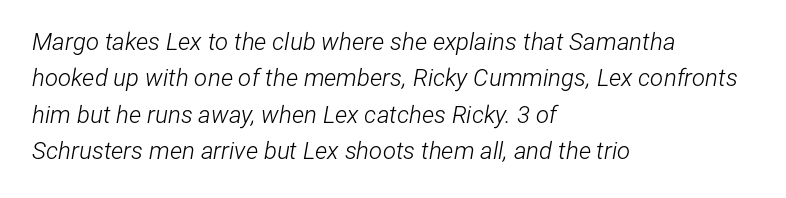
{"italic": "yes", "lean": "right", "slant_degrees": 12, "bold": "no", "underline": "no", "align": "left", "line_spacing": "normal", "line_spacing_ratio": 1.52, "letter_spacing": "normal", "letter_spacing_em": 0.0, "glyph_px": 24}
